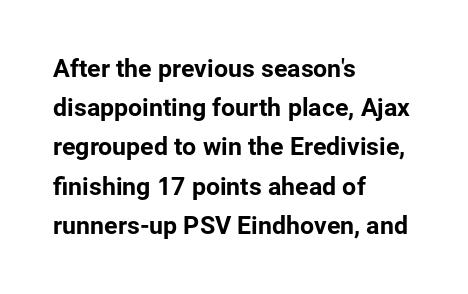
Q: Is the text italic (slanted)? A: No, it is upright.
Q: Is the text underlined? A: No.
Q: How is the paragraph aligned? A: Left-aligned.
Q: Is the spacing between letters normal or unusually wide? A: Normal.
Q: Is the spacing between lines tight, normal or loose? A: Normal.
